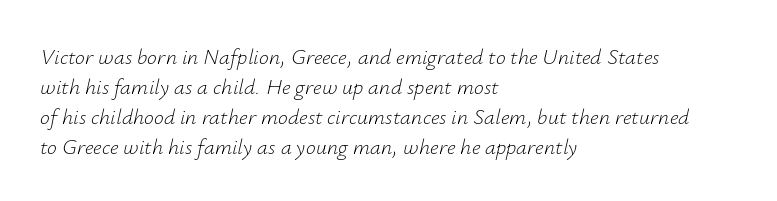
Q: Is the text bold? A: No.
Q: Is the text italic (slanted)? A: Yes, it leans right by about 12 degrees.
Q: Is the text underlined? A: No.
Q: How is the paragraph aligned? A: Left-aligned.
Q: Is the spacing between letters normal or unusually wide? A: Normal.
Q: Is the spacing between lines tight, normal or loose? A: Normal.
